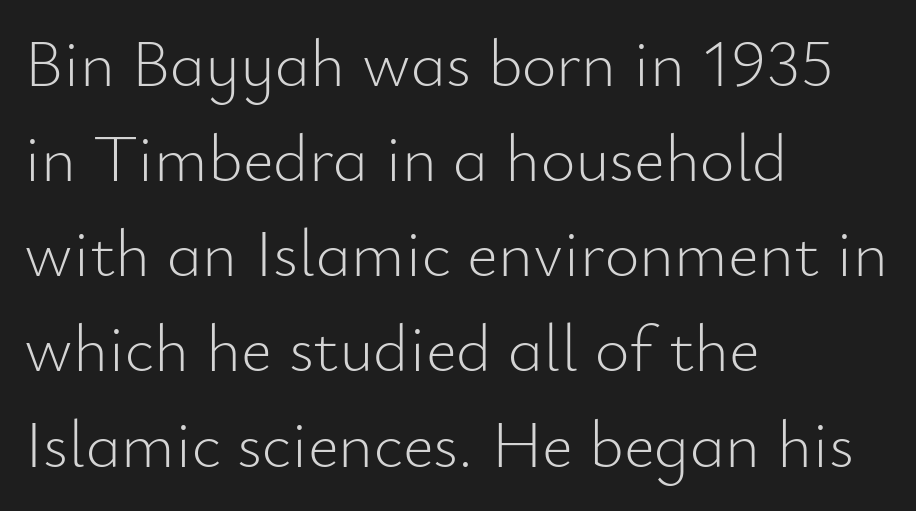
The image shows 67 px light sans-serif type, upright; set left-aligned, normal line spacing (1.42x), normal letter spacing, not underlined; low stroke contrast and a small x-height.
